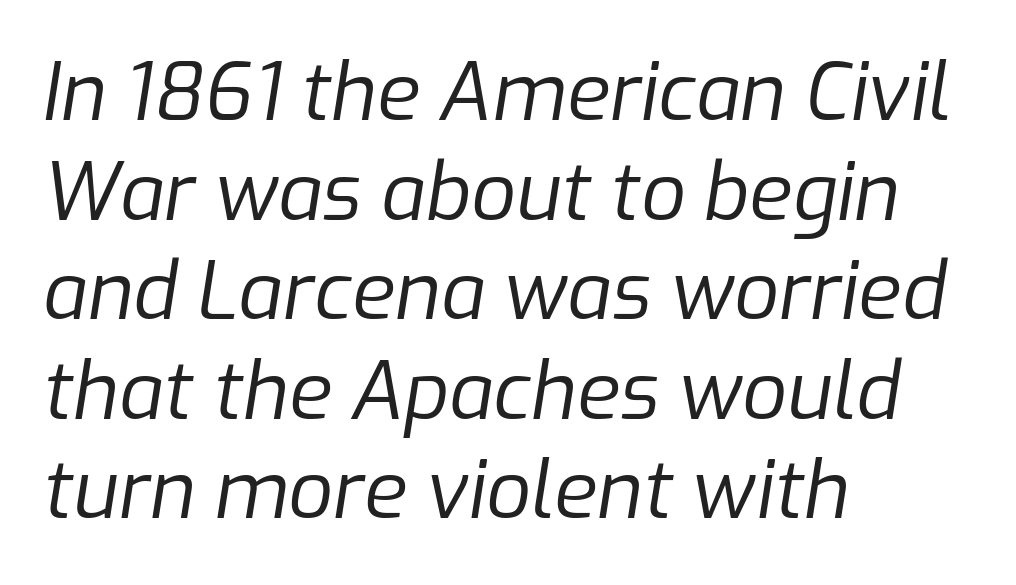
The image shows 79 px regular-weight type, italic (leaning right); set left-aligned, normal line spacing (1.26x), normal letter spacing, not underlined; low stroke contrast and a medium x-height.
